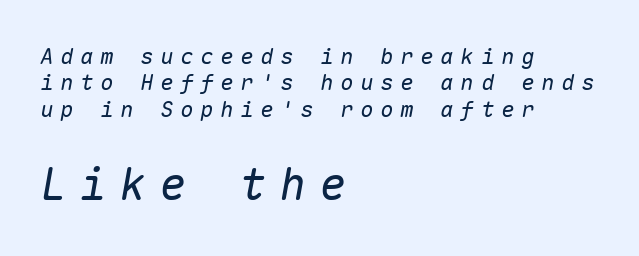
{"italic": "yes", "lean": "right", "slant_degrees": 10, "bold": "no", "weight": "regular", "width": "normal", "stroke_contrast": "low", "x_height": "medium", "monospaced": "yes", "underline": "no", "align": "left", "line_spacing_ratio": 1.2, "letter_spacing": "wide", "letter_spacing_em": 0.31, "larger_block": "second", "size_ratio": 2.0, "glyph_px": 44}
